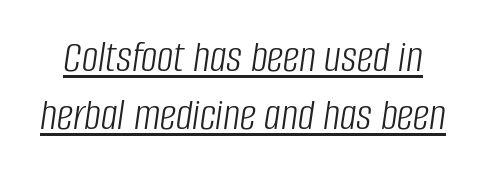
{"italic": "yes", "lean": "right", "slant_degrees": 8, "bold": "no", "weight": "light", "width": "condensed", "stroke_contrast": "low", "x_height": "large", "monospaced": "no", "underline": "yes", "line_spacing": "normal", "line_spacing_ratio": 1.26, "letter_spacing": "normal", "letter_spacing_em": 0.0, "glyph_px": 46}
